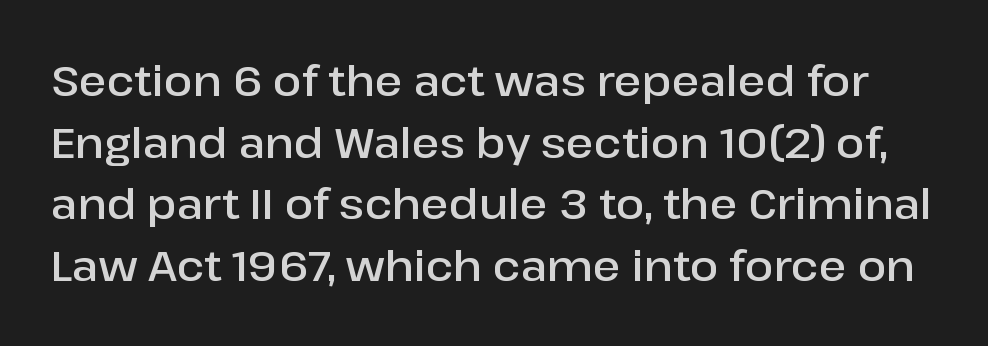
The image shows 42 px semibold sans-serif type, upright; set normal line spacing (1.47x), normal letter spacing, not underlined; low stroke contrast and a medium x-height.
